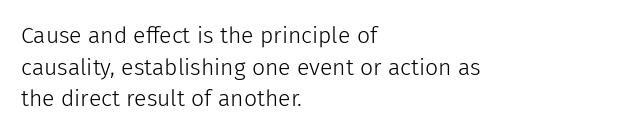
{"italic": "no", "bold": "no", "underline": "no", "align": "left", "line_spacing": "normal", "line_spacing_ratio": 1.37, "letter_spacing": "normal", "letter_spacing_em": 0.0, "glyph_px": 23}
